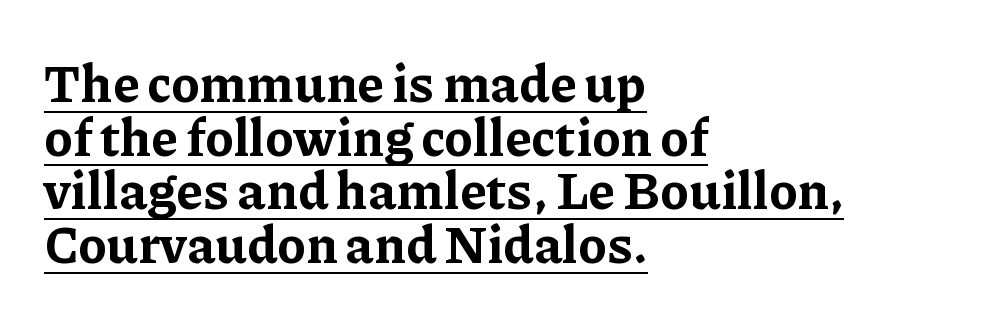
The image shows 52 px bold serif type, upright; set left-aligned, tight line spacing (1.03x), normal letter spacing, underlined; low stroke contrast and a medium x-height.
